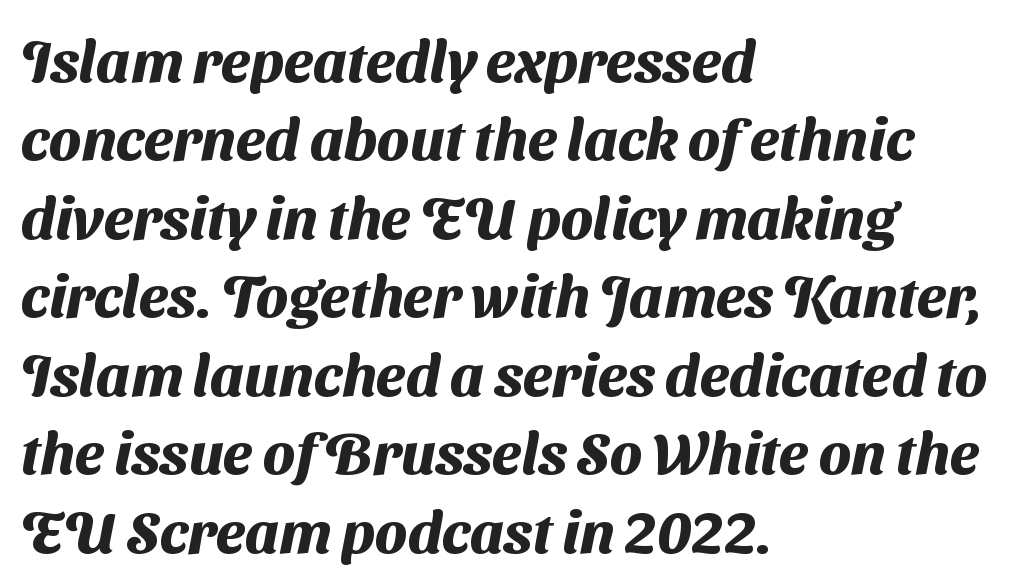
{"serif": "no", "bold": "yes", "weight": "heavy", "width": "normal", "stroke_contrast": "medium", "x_height": "medium", "monospaced": "no", "underline": "no", "align": "left", "line_spacing": "normal", "line_spacing_ratio": 1.33, "letter_spacing": "normal", "letter_spacing_em": 0.0, "glyph_px": 59}
